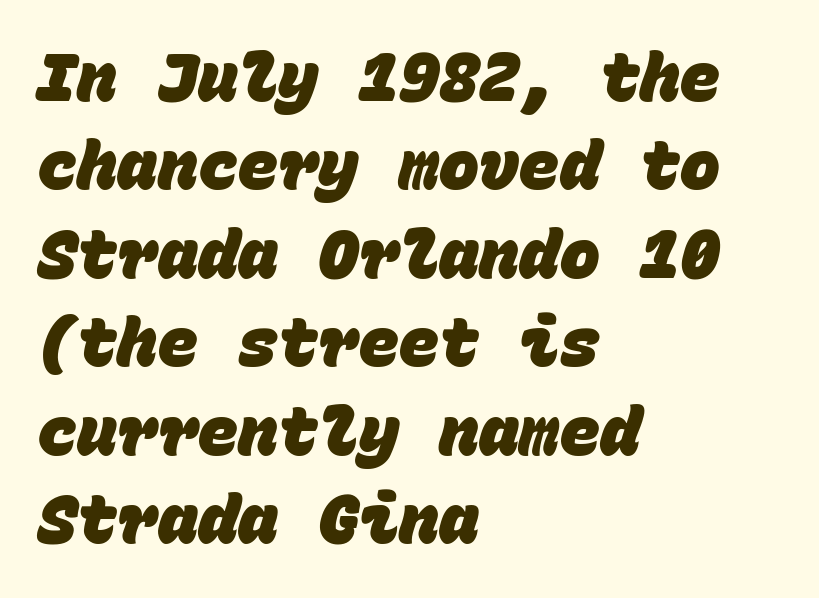
The line texture is even and compact thanks to regular tracking. Horizontal alignment here is leftward, the default for most running prose. Compared with typical paragraphs, the rows here are spaced about the same. Any mark beneath the type? The region is blank. Serifs: no, the terminals of the letterforms are clean. Is the type bold? Yes — the strokes are clearly thick and heavy.
